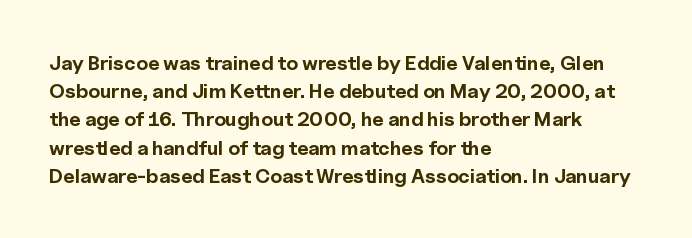
Q: Is the text bold? A: Yes.
Q: Is the text italic (slanted)? A: No, it is upright.
Q: Is the text underlined? A: No.
Q: How is the paragraph aligned? A: Left-aligned.
Q: Is the spacing between letters normal or unusually wide? A: Normal.
Q: Is the spacing between lines tight, normal or loose? A: Normal.
